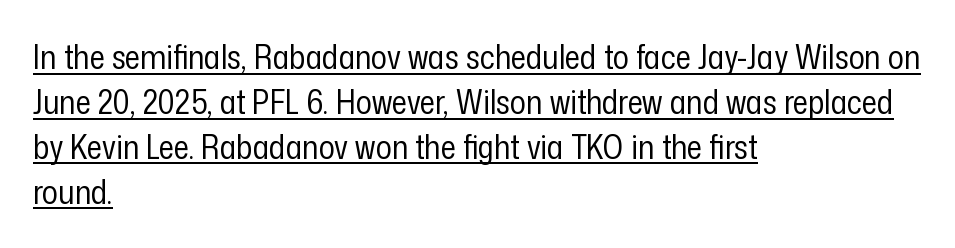
The image shows 33 px regular-weight, condensed sans-serif type, upright; set left-aligned, normal line spacing (1.36x), normal letter spacing, underlined; low stroke contrast and a medium x-height.
